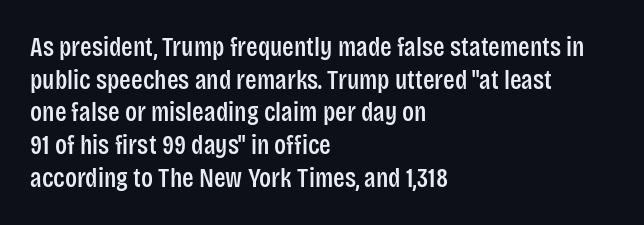
{"italic": "no", "underline": "no", "align": "left", "line_spacing_ratio": 1.21, "letter_spacing": "normal", "letter_spacing_em": 0.0, "glyph_px": 27}
